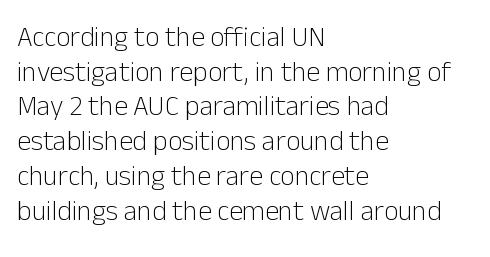
Inter-character spacing is left at the font's built-in metrics. The cut favours lightness, reaching ordinary text weight at its darkest. The face used here is a sans, in the tradition of grotesques and geometrics. The lines in this sample share a left origin and differ only in where they stop.
